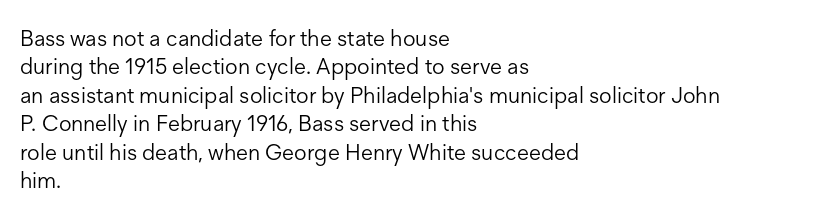
Q: Is the text bold? A: No.
Q: Is the text italic (slanted)? A: No, it is upright.
Q: Is the text underlined? A: No.
Q: How is the paragraph aligned? A: Left-aligned.
Q: Is the spacing between letters normal or unusually wide? A: Normal.
Q: Is the spacing between lines tight, normal or loose? A: Normal.
